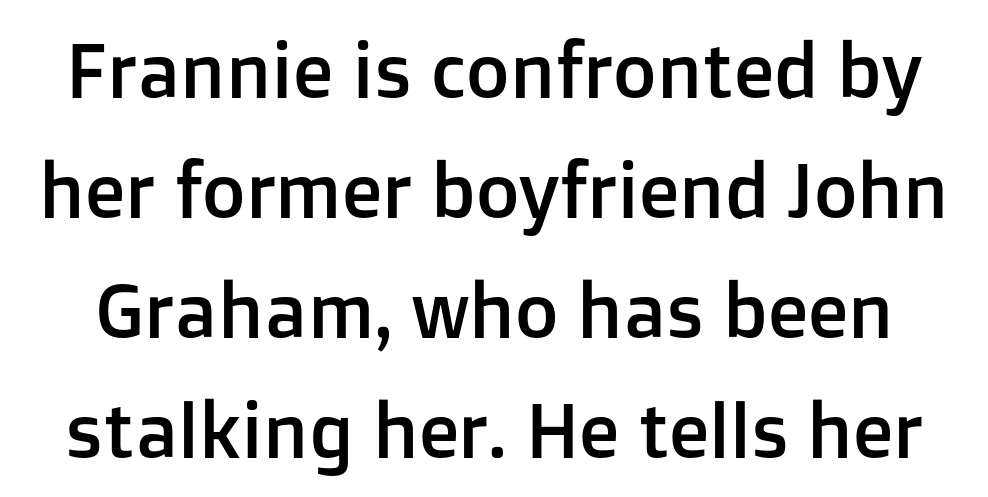
The image shows 75 px sans-serif type, upright; set normal line spacing (1.6x), normal letter spacing, not underlined; low stroke contrast and a medium x-height.
